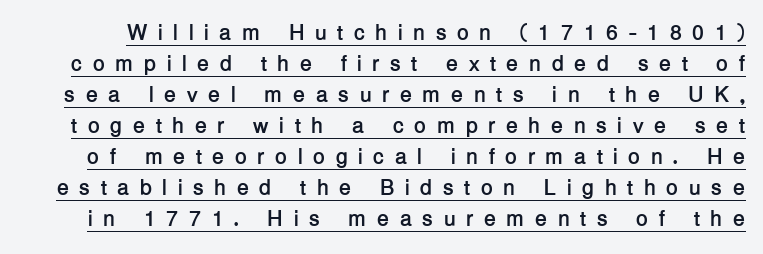
{"italic": "no", "bold": "yes", "underline": "yes", "line_spacing": "normal", "line_spacing_ratio": 1.41, "letter_spacing": "wide", "letter_spacing_em": 0.47, "glyph_px": 22}
